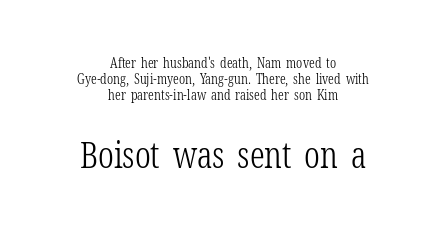
{"serif": "yes", "italic": "no", "bold": "no", "weight": "light", "width": "condensed", "stroke_contrast": "low", "x_height": "medium", "monospaced": "no", "underline": "no", "align": "center", "line_spacing_ratio": 1.16, "letter_spacing": "normal", "letter_spacing_em": 0.0, "larger_block": "second", "size_ratio": 2.57, "glyph_px": 36}
